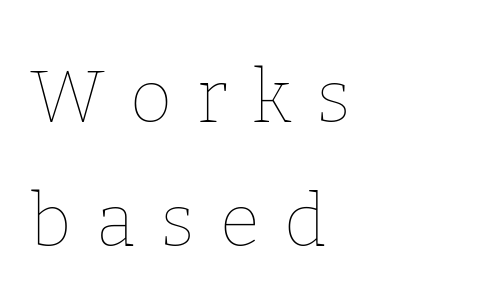
The image shows 73 px thin type, upright; set left-aligned, normal line spacing (1.7x), unusually wide letter spacing (+0.34 em), not underlined; low stroke contrast and a medium x-height.
